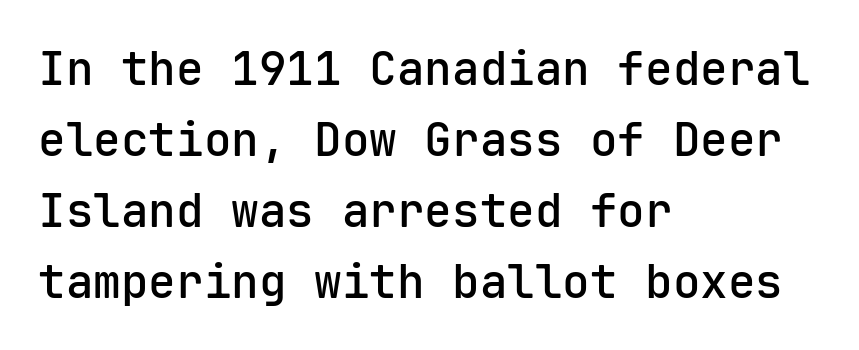
{"serif": "no", "italic": "no", "bold": "semi", "weight": "semibold", "width": "normal", "stroke_contrast": "low", "x_height": "medium", "monospaced": "yes", "underline": "no", "align": "left", "line_spacing": "normal", "line_spacing_ratio": 1.54, "letter_spacing": "normal", "letter_spacing_em": 0.0, "glyph_px": 46}
